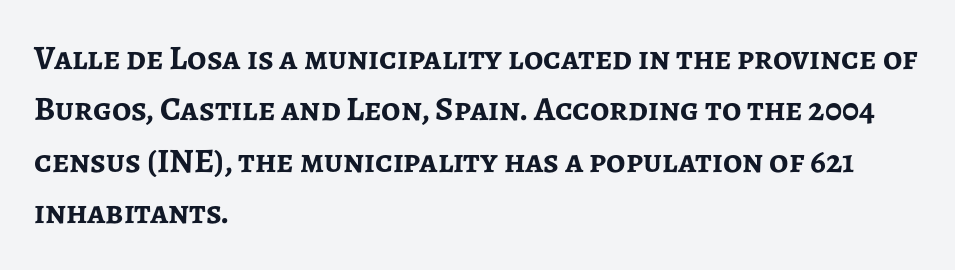
Q: Is the text bold? A: Yes.
Q: Is the text italic (slanted)? A: No, it is upright.
Q: Is the typeface a serif or a sans-serif typeface? A: Sans-serif.
Q: Is the text underlined? A: No.
Q: How is the paragraph aligned? A: Left-aligned.
Q: Is the spacing between letters normal or unusually wide? A: Normal.
Q: Is the spacing between lines tight, normal or loose? A: Normal.
Q: Width (condensed, normal, or wide)? A: Normal.
Q: Stroke contrast? A: Low.
Q: x-height? A: Medium.
Q: Monospaced? A: No.
